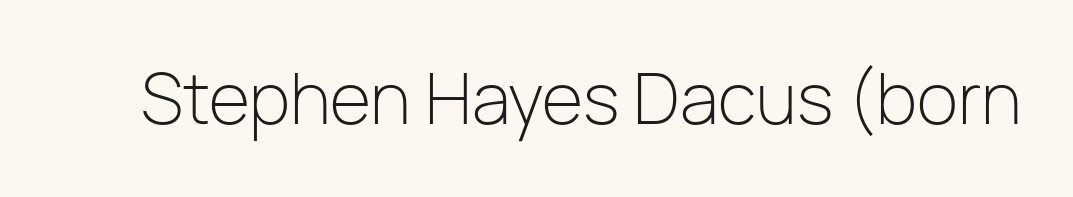
What stands out about the letter spacing? Nothing — it is the standard amount. You could not count columns in this text — the font is proportionally spaced. Stroke thickness stays within the range of a standard reading face or lighter. Unlike italic type, these characters show no tilt at all. This rendering features lettering with no underline. I'd call this a sans setting — the letters go barefoot.
